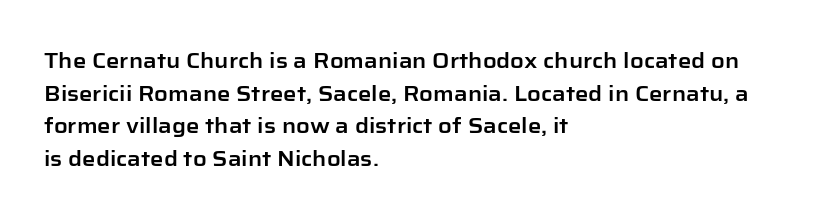
{"italic": "no", "underline": "no", "align": "left", "line_spacing": "normal", "line_spacing_ratio": 1.55, "letter_spacing": "normal", "letter_spacing_em": 0.0, "glyph_px": 21}
